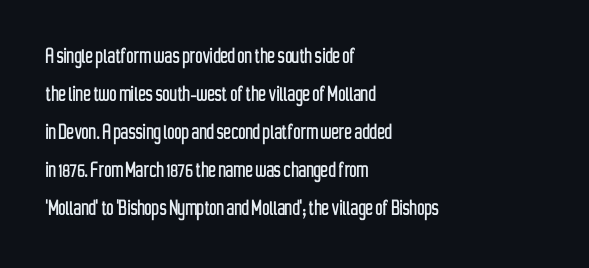
Q: Is the text italic (slanted)? A: No, it is upright.
Q: Is the text underlined? A: No.
Q: How is the paragraph aligned? A: Left-aligned.
Q: Is the spacing between letters normal or unusually wide? A: Normal.
Q: Is the spacing between lines tight, normal or loose? A: Normal.
